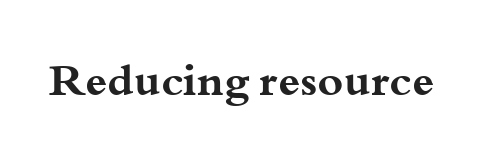
Q: Is the text bold? A: Yes.
Q: Is the text italic (slanted)? A: No, it is upright.
Q: Is the typeface a serif or a sans-serif typeface? A: Serif.
Q: Is the text underlined? A: No.
Q: Is the spacing between letters normal or unusually wide? A: Normal.
Q: Width (condensed, normal, or wide)? A: Wide.
Q: Stroke contrast? A: Medium.
Q: x-height? A: Small.
Q: Monospaced? A: No.
